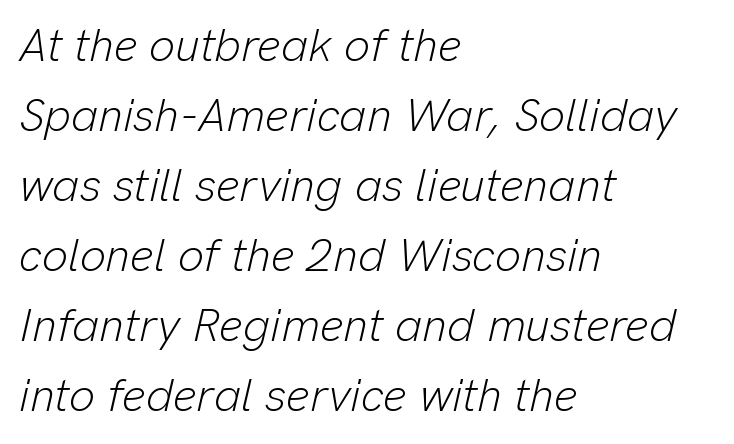
The image shows 46 px light type, italic (leaning right); set left-aligned, normal line spacing (1.52x), normal letter spacing, not underlined; low stroke contrast and a medium x-height.
